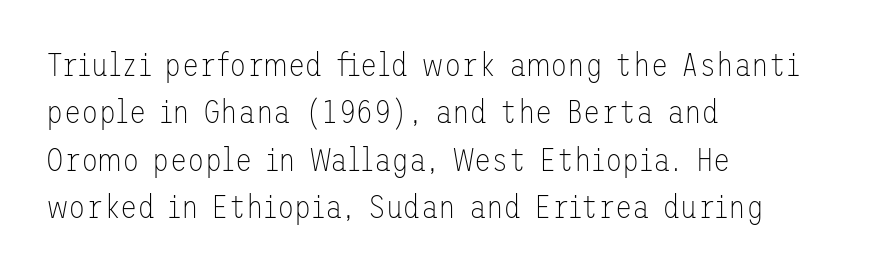
{"serif": "no", "italic": "no", "bold": "no", "weight": "thin", "width": "normal", "stroke_contrast": "low", "x_height": "medium", "underline": "no", "align": "left", "line_spacing": "normal", "line_spacing_ratio": 1.48, "letter_spacing": "normal", "letter_spacing_em": 0.0, "glyph_px": 32}
